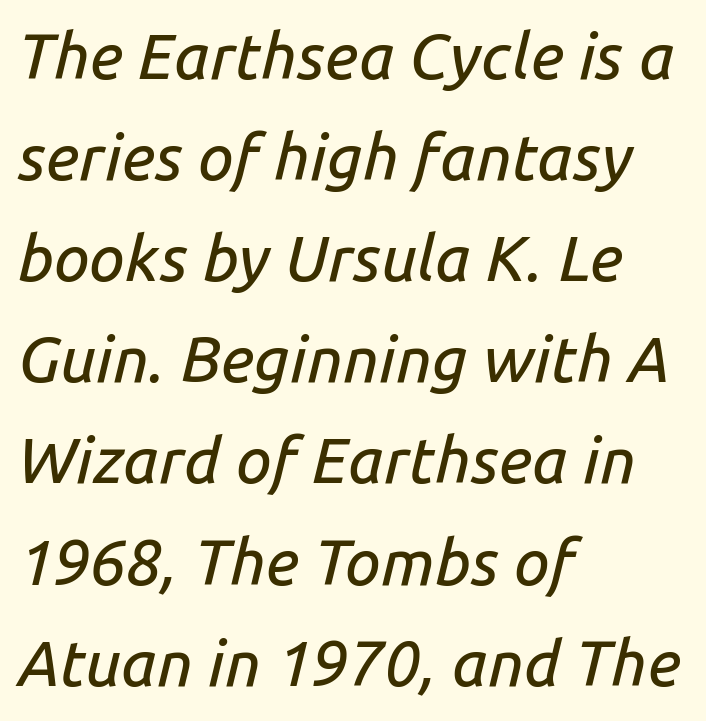
The image shows 64 px text type, italic (leaning right); set left-aligned, normal line spacing (1.58x), normal letter spacing, not underlined; low stroke contrast and a medium x-height.
